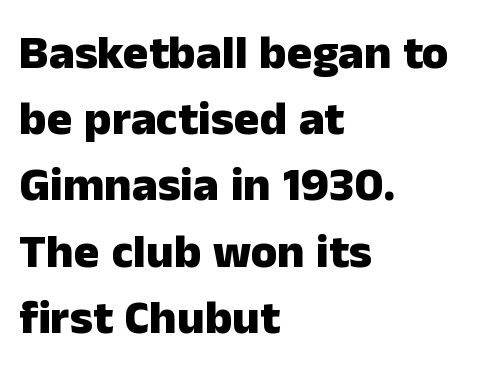
Q: Is the text bold? A: Yes.
Q: Is the text italic (slanted)? A: No, it is upright.
Q: Is the typeface a serif or a sans-serif typeface? A: Sans-serif.
Q: Is the text underlined? A: No.
Q: How is the paragraph aligned? A: Left-aligned.
Q: Is the spacing between letters normal or unusually wide? A: Normal.
Q: Is the spacing between lines tight, normal or loose? A: Normal.
Q: Width (condensed, normal, or wide)? A: Normal.
Q: Stroke contrast? A: Low.
Q: x-height? A: Medium.
Q: Monospaced? A: No.
